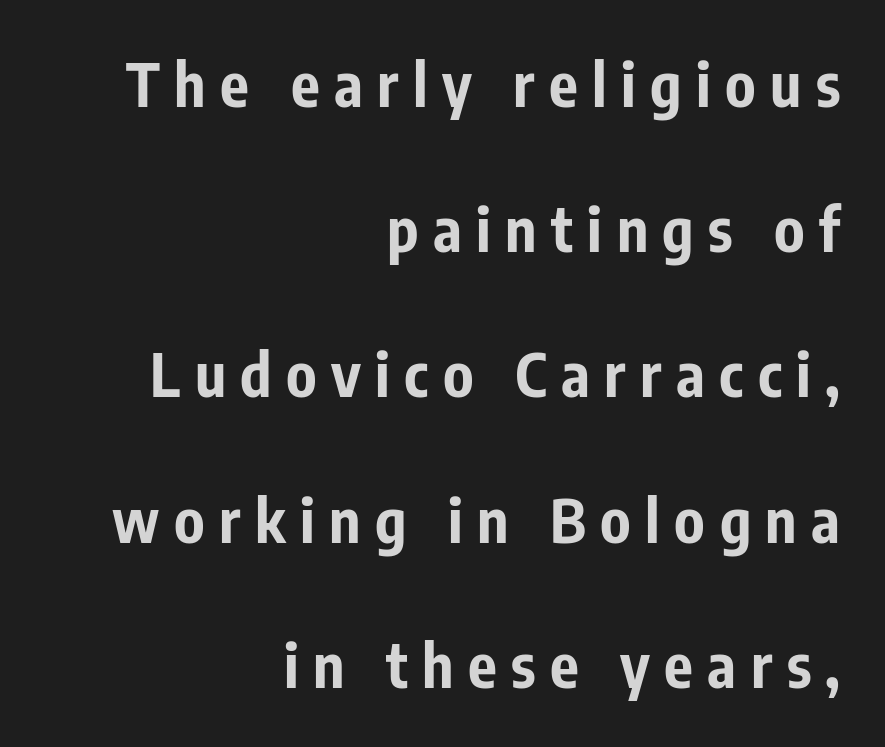
The image shows 60 px bold, condensed sans-serif type, upright; set right-aligned, loose line spacing (2.42x), unusually wide letter spacing (+0.24 em), not underlined; low stroke contrast and a medium x-height.
